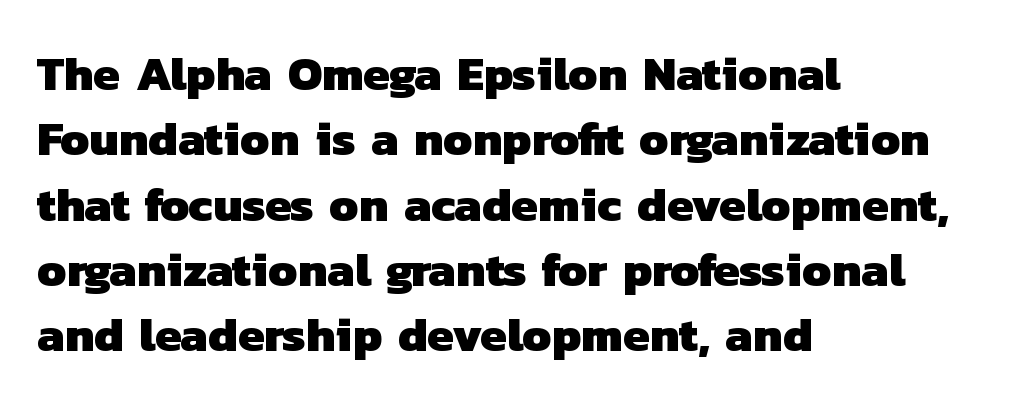
Q: Is the text bold? A: Yes.
Q: Is the typeface a serif or a sans-serif typeface? A: Sans-serif.
Q: Is the text underlined? A: No.
Q: How is the paragraph aligned? A: Left-aligned.
Q: Is the spacing between letters normal or unusually wide? A: Normal.
Q: Is the spacing between lines tight, normal or loose? A: Normal.
Q: Width (condensed, normal, or wide)? A: Normal.
Q: Stroke contrast? A: Low.
Q: x-height? A: Medium.
Q: Monospaced? A: No.
